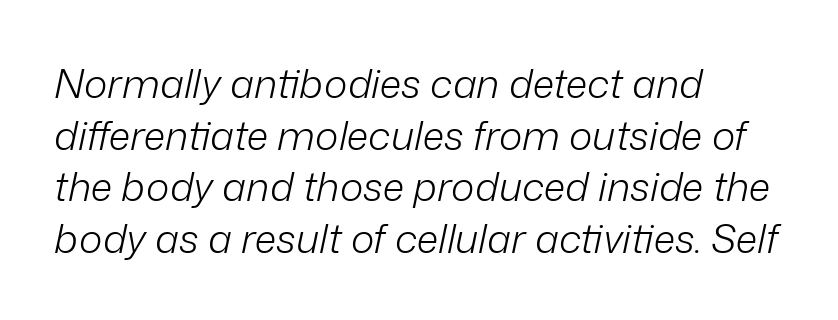
The image shows 40 px light type, italic (leaning right); set left-aligned, normal line spacing (1.29x), normal letter spacing, not underlined; low stroke contrast and a medium x-height.
